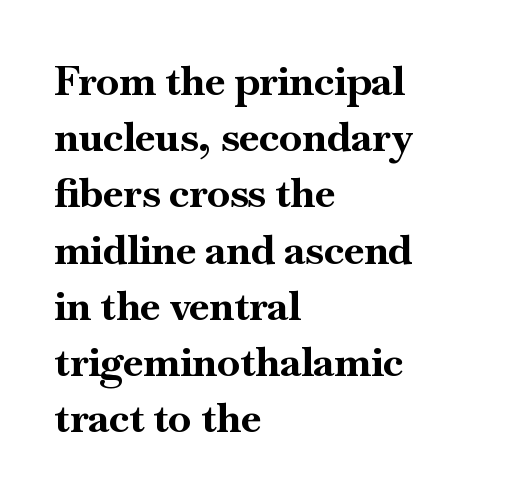
The image shows 41 px bold serif type, upright; set left-aligned, normal line spacing (1.37x), normal letter spacing, not underlined; high stroke contrast and a small x-height.
